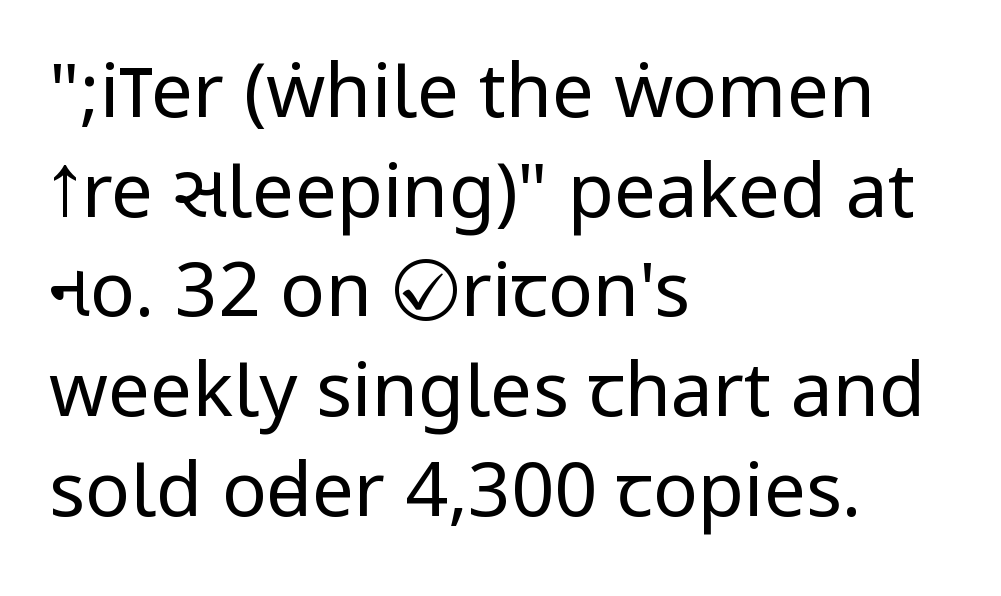
Which margin do the lines hug? The left one — the right edge is uneven. The passage shown has conventional tracking throughout. Does the lettering tilt? It doesn't — this is upright. The designer went with a sans here, leaving each stem footless.
